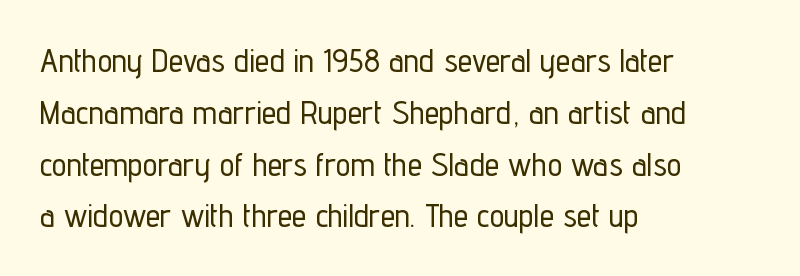
Q: Is the text italic (slanted)? A: No, it is upright.
Q: Is the typeface a serif or a sans-serif typeface? A: Sans-serif.
Q: Is the text underlined? A: No.
Q: How is the paragraph aligned? A: Left-aligned.
Q: Is the spacing between letters normal or unusually wide? A: Normal.
Q: Is the spacing between lines tight, normal or loose? A: Normal.
Q: Width (condensed, normal, or wide)? A: Condensed.
Q: Stroke contrast? A: Low.
Q: x-height? A: Medium.
Q: Monospaced? A: No.
